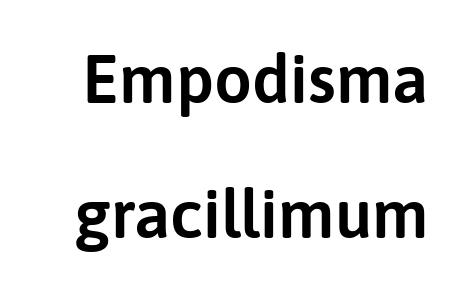
Summary of vertical rhythm: relaxed, with wide interline spacing. The string is rendered with underlining switched off. Ascenders rise straight up at ninety degrees. Note: no serifs on the glyphs. Do the characters align in a grid? No, the font is proportional. Spacing between characters is what you'd get straight out of the box.
